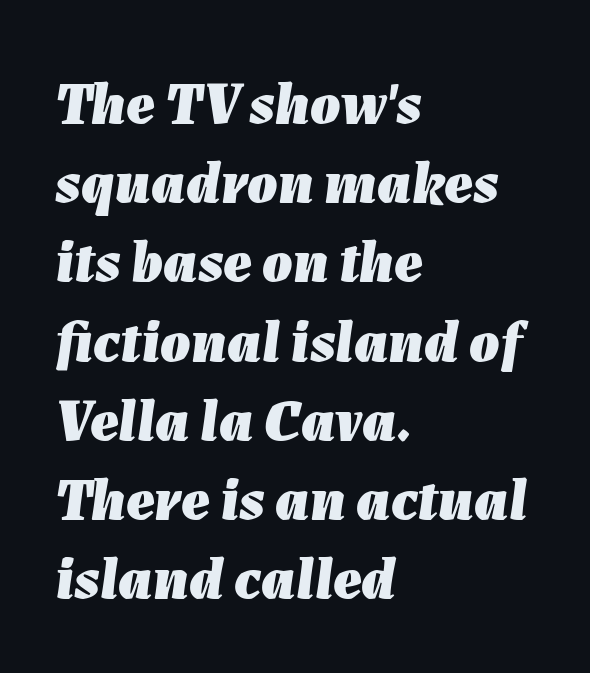
The passage is arranged the way most books set body copy — flush left. The strokes are fattened all the way to bold. Here the glyphs are tracked normally, forming tight word shapes. The gap between lines stays unmarked.
